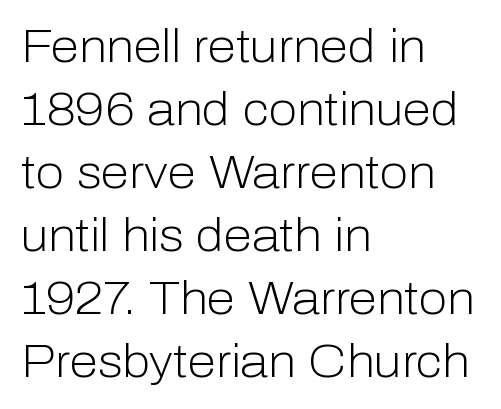
The font's upright variant was chosen for this text. Rows of type keep a routine distance in the vertical direction. Think of a printed novel: that variable character pitch is what you see here. Short and long lines alike share a common starting point at left. Check the space under the baseline: it is left empty. The letterforms sit shoulder to shoulder at normal distance.
